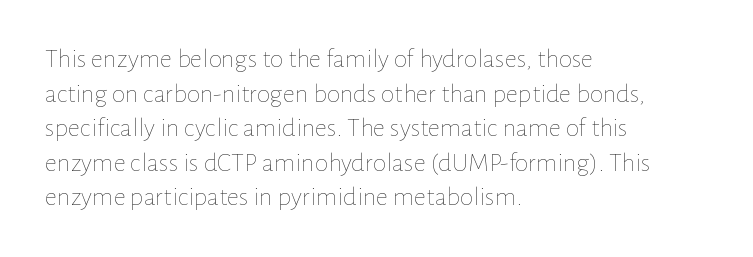
The image shows 27 px text type, upright; set left-aligned, normal line spacing (1.28x), normal letter spacing, not underlined.
